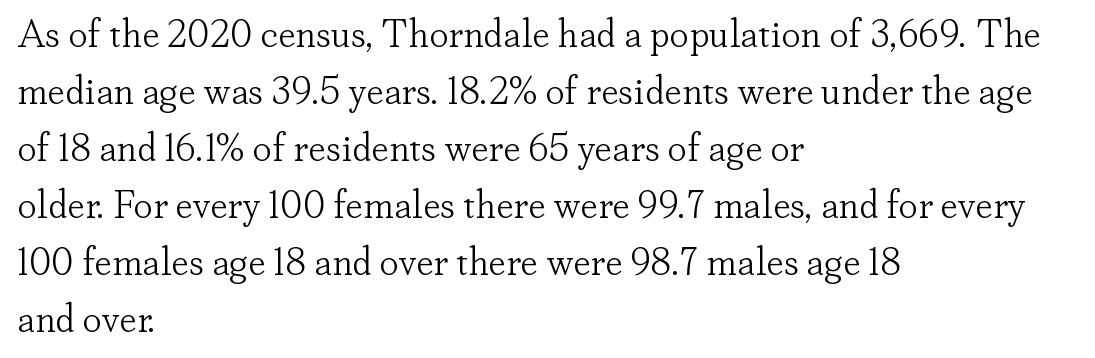
Q: Is the text bold? A: No.
Q: Is the text italic (slanted)? A: No, it is upright.
Q: Is the typeface a serif or a sans-serif typeface? A: Serif.
Q: Is the text underlined? A: No.
Q: How is the paragraph aligned? A: Left-aligned.
Q: Is the spacing between letters normal or unusually wide? A: Normal.
Q: Is the spacing between lines tight, normal or loose? A: Normal.
Q: Width (condensed, normal, or wide)? A: Normal.
Q: Stroke contrast? A: Low.
Q: x-height? A: Small.
Q: Monospaced? A: No.
